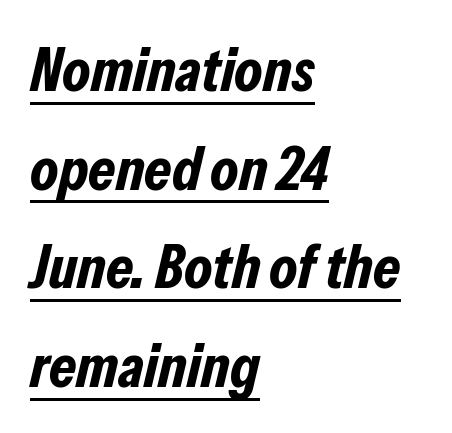
{"italic": "yes", "lean": "right", "slant_degrees": 13, "bold": "yes", "weight": "bold", "width": "condensed", "stroke_contrast": "low", "x_height": "medium", "monospaced": "no", "underline": "yes", "align": "left", "line_spacing": "normal", "line_spacing_ratio": 1.59, "letter_spacing": "normal", "letter_spacing_em": 0.0, "glyph_px": 62}
